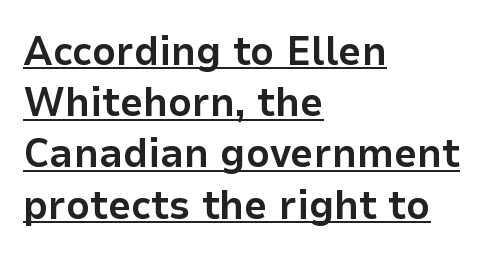
The image shows 41 px bold sans-serif type, upright; set left-aligned, normal line spacing (1.25x), normal letter spacing, underlined; low stroke contrast and a medium x-height.
